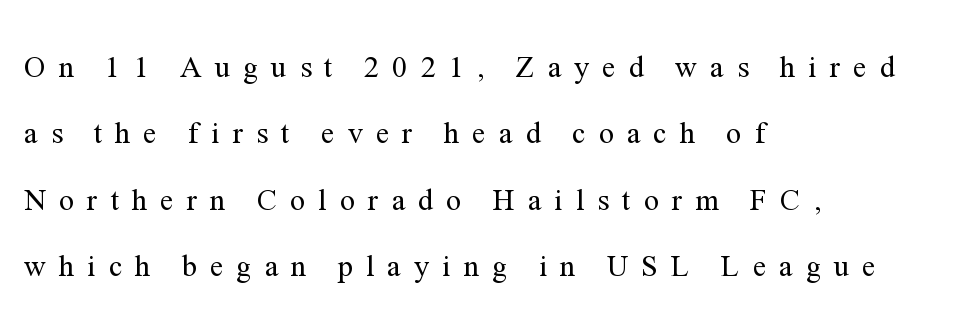
Q: Is the text bold? A: No.
Q: Is the text italic (slanted)? A: No, it is upright.
Q: Is the typeface a serif or a sans-serif typeface? A: Serif.
Q: Is the text underlined? A: No.
Q: How is the paragraph aligned? A: Left-aligned.
Q: Is the spacing between letters normal or unusually wide? A: Unusually wide.
Q: Is the spacing between lines tight, normal or loose? A: Loose.
Q: Width (condensed, normal, or wide)? A: Normal.
Q: Stroke contrast? A: Medium.
Q: x-height? A: Medium.
Q: Monospaced? A: No.
